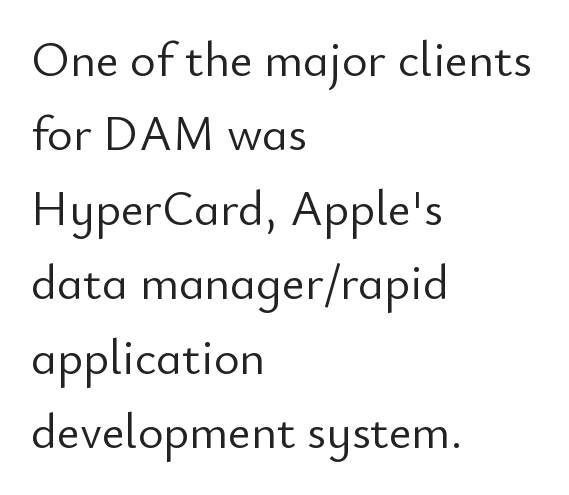
Spacing between characters is what you'd get straight out of the box. The designer left line spacing at the default. Decoration check: the copy has no underline. Quick note: not italic, upright. Alignment: flush left. A light-to-regular cut is what we see here.
